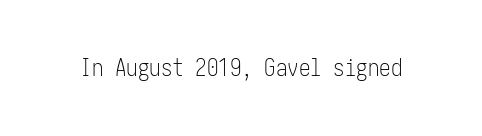
The type is set solid horizontally, with unmodified tracking. Words float on clear page, feet unadorned. A quiet, ordinary-to-light weight characterises the typeface. The type sits square on the baseline with zero lean.
